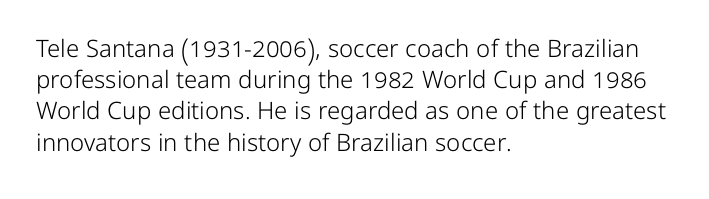
The image shows 24 px text type, upright; set left-aligned, normal line spacing (1.3x), normal letter spacing, not underlined.
